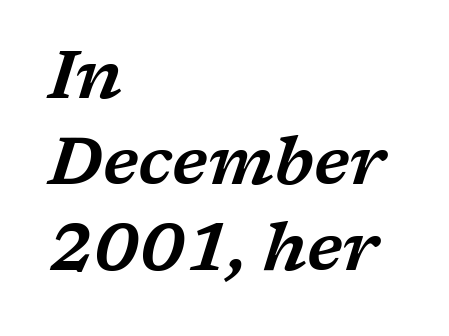
The image shows 67 px wide serif type, italic (leaning right); set left-aligned, normal line spacing (1.28x), normal letter spacing, not underlined; low stroke contrast and a medium x-height.
